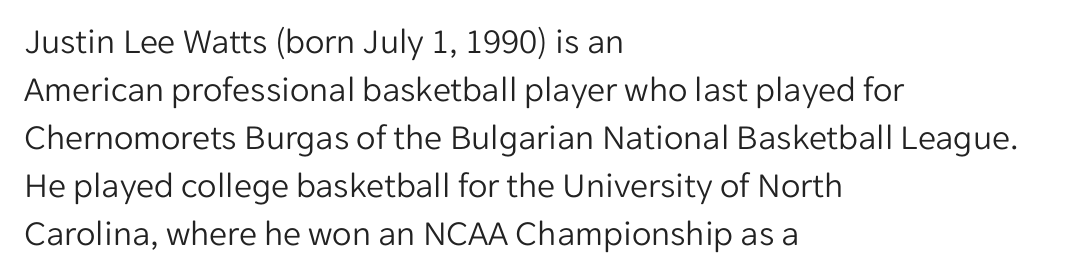
Q: Is the text bold? A: No.
Q: Is the text italic (slanted)? A: No, it is upright.
Q: Is the typeface a serif or a sans-serif typeface? A: Sans-serif.
Q: Is the text underlined? A: No.
Q: How is the paragraph aligned? A: Left-aligned.
Q: Is the spacing between letters normal or unusually wide? A: Normal.
Q: Is the spacing between lines tight, normal or loose? A: Normal.
Q: Width (condensed, normal, or wide)? A: Normal.
Q: Stroke contrast? A: Low.
Q: x-height? A: Medium.
Q: Monospaced? A: No.
